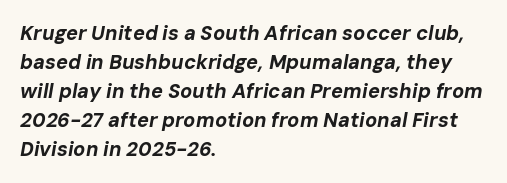
The image shows 20 px bold type, italic (leaning right); set left-aligned, normal line spacing (1.45x), normal letter spacing, not underlined.
